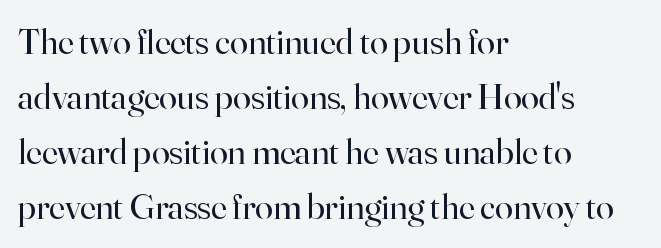
{"serif": "yes", "italic": "no", "bold": "no", "weight": "regular", "width": "normal", "stroke_contrast": "high", "x_height": "small", "monospaced": "no", "underline": "no", "align": "left", "line_spacing": "normal", "line_spacing_ratio": 1.53, "letter_spacing": "normal", "letter_spacing_em": 0.0, "glyph_px": 36}
